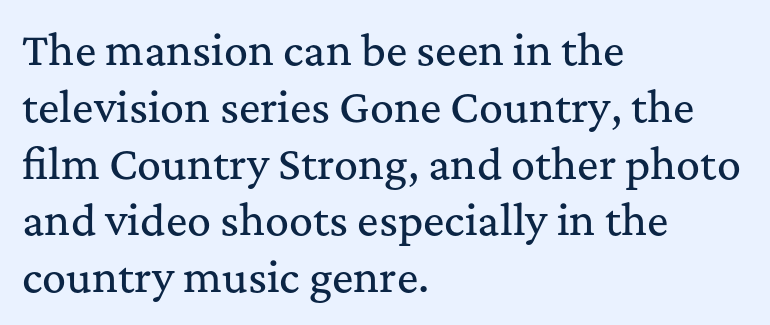
{"serif": "yes", "italic": "no", "width": "normal", "stroke_contrast": "medium", "x_height": "medium", "monospaced": "no", "underline": "no", "align": "left", "line_spacing": "normal", "line_spacing_ratio": 1.42, "letter_spacing": "normal", "letter_spacing_em": 0.0, "glyph_px": 40}
